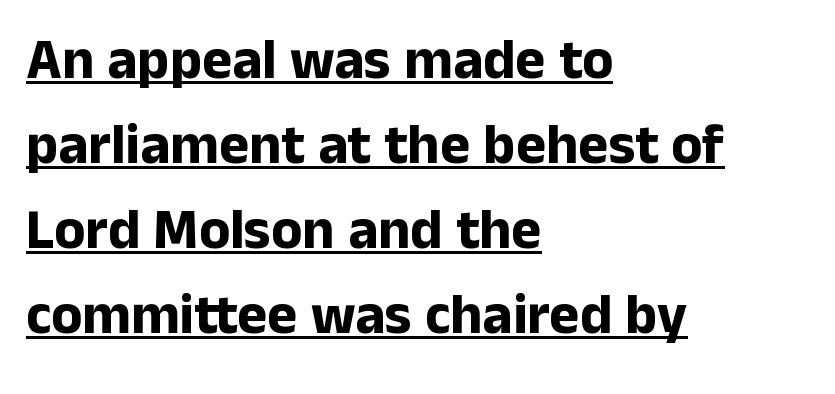
{"serif": "no", "italic": "no", "bold": "yes", "weight": "bold", "width": "normal", "stroke_contrast": "low", "x_height": "medium", "monospaced": "no", "underline": "yes", "align": "left", "line_spacing": "normal", "line_spacing_ratio": 1.49, "letter_spacing": "normal", "letter_spacing_em": 0.0, "glyph_px": 57}
